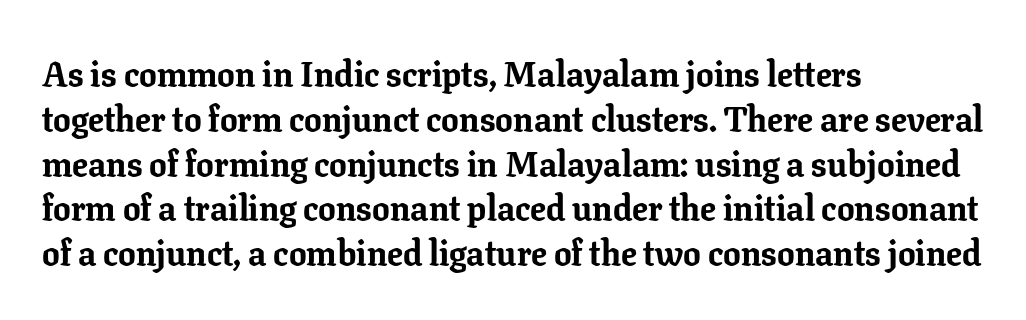
The image shows 35 px bold serif type, upright; set left-aligned, normal line spacing (1.28x), normal letter spacing, not underlined; low stroke contrast and a medium x-height.
